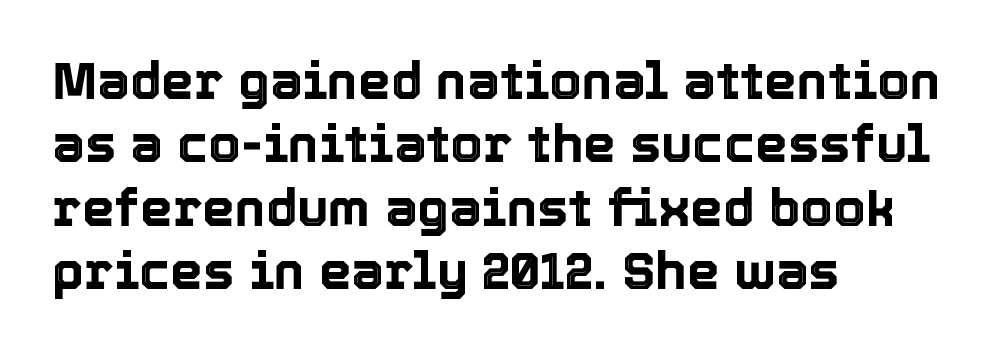
The image shows 52 px text type, upright; set left-aligned, line spacing 1.22x, normal letter spacing, not underlined; a medium x-height.
